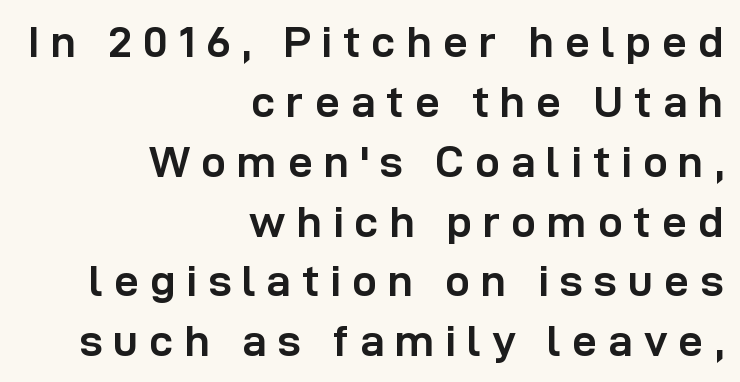
The image shows 44 px semibold sans-serif type, upright; set right-aligned, normal line spacing (1.36x), unusually wide letter spacing (+0.25 em), not underlined; low stroke contrast and a medium x-height.
